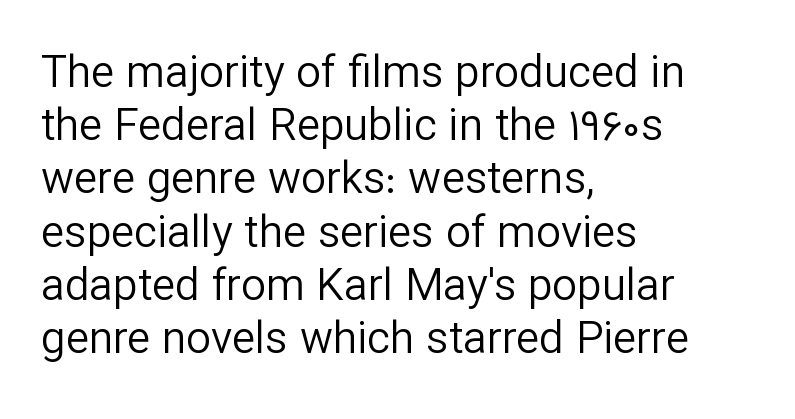
The image shows 44 px regular-weight sans-serif type, upright; set left-aligned, line spacing 1.21x, normal letter spacing, not underlined; low stroke contrast and a medium x-height.
